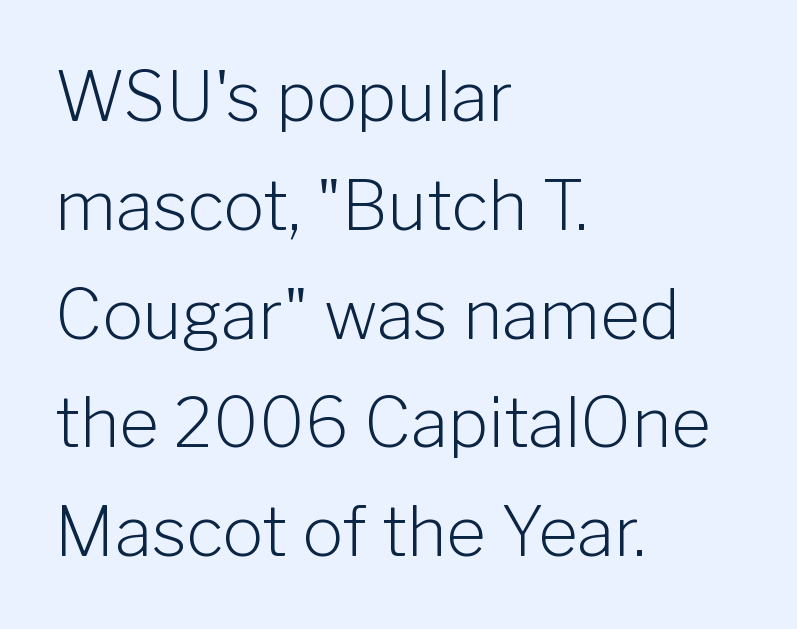
Letters rest on an invisible, unmarked baseline. You could not count columns in this text — the font is proportionally spaced. This rendering leaves character spacing at its baseline value. Italic? Not at all — the glyphs are vertical.
